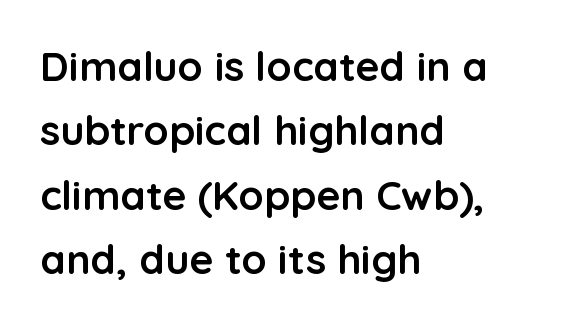
{"serif": "no", "italic": "no", "bold": "yes", "weight": "semibold", "width": "normal", "stroke_contrast": "low", "x_height": "medium", "monospaced": "no", "underline": "no", "align": "left", "line_spacing": "normal", "line_spacing_ratio": 1.57, "letter_spacing": "normal", "letter_spacing_em": 0.0, "glyph_px": 41}
